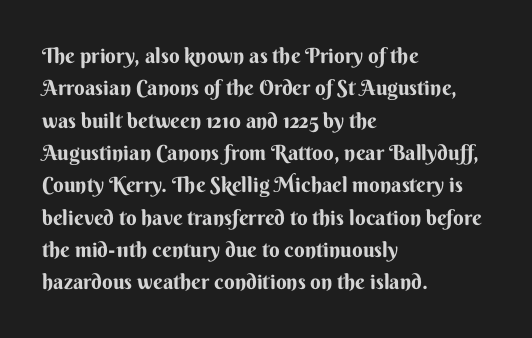
Unlike italic type, these characters show no tilt at all. Line starts are locked; line ends wander. Characters follow at the spacing the type designer built in. On the weight axis this lands at bold, roughly 700. The passage shown is not underscored anywhere.
